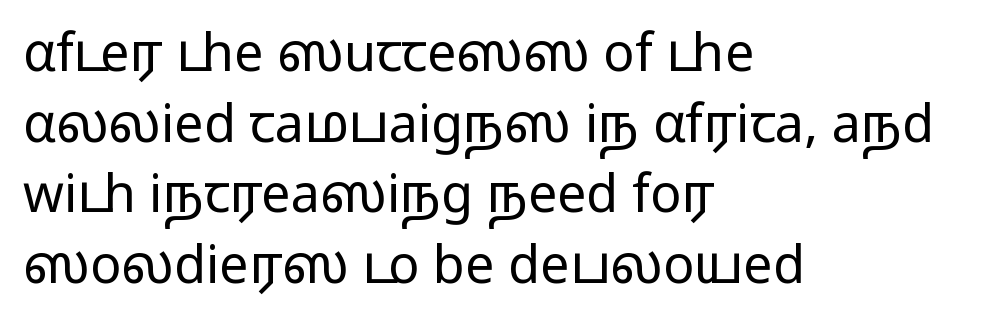
Q: Is the text bold? A: No.
Q: Is the text italic (slanted)? A: No, it is upright.
Q: Is the typeface a serif or a sans-serif typeface? A: Sans-serif.
Q: Is the text underlined? A: No.
Q: How is the paragraph aligned? A: Left-aligned.
Q: Is the spacing between letters normal or unusually wide? A: Normal.
Q: Is the spacing between lines tight, normal or loose? A: Normal.
Q: Width (condensed, normal, or wide)? A: Wide.
Q: Stroke contrast? A: Low.
Q: x-height? A: Medium.
Q: Monospaced? A: No.
